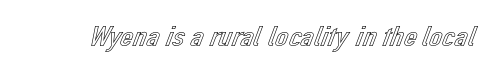
{"width": "normal", "x_height": "medium", "monospaced": "no", "underline": "no", "letter_spacing": "normal", "letter_spacing_em": 0.0, "glyph_px": 29}
